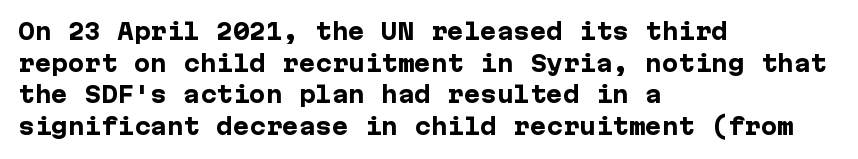
Beneath every word, the page is bare. Successive baselines arrive at the customary interval. It's the straight-up-and-down kind of type. Which margin do the lines hug? The left one — the right edge is uneven. Thick stems and heavy bowls — unmistakably bold.
